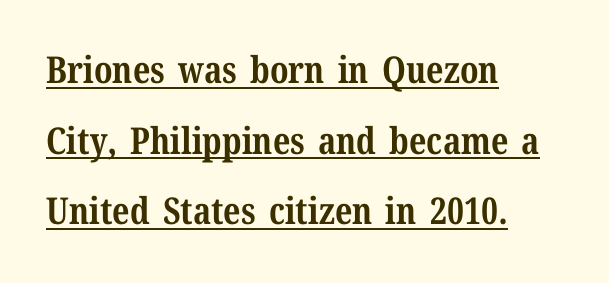
The image shows 37 px bold serif type, upright; set left-aligned, loose line spacing (1.91x), normal letter spacing, underlined; medium stroke contrast and a medium x-height.
